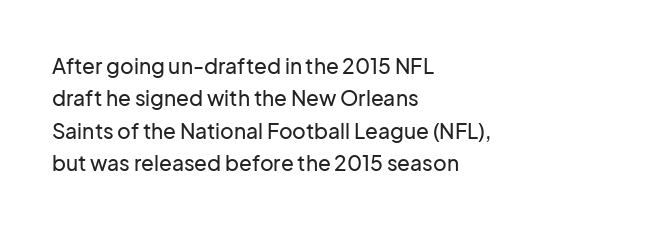
Glyph-to-glyph distance matches everyday printed text. Upright lettering throughout. Notice how descenders clear the ascenders below comfortably — that's standard leading. The strip under each line holds only bare page. Layout note: lines flush left.
